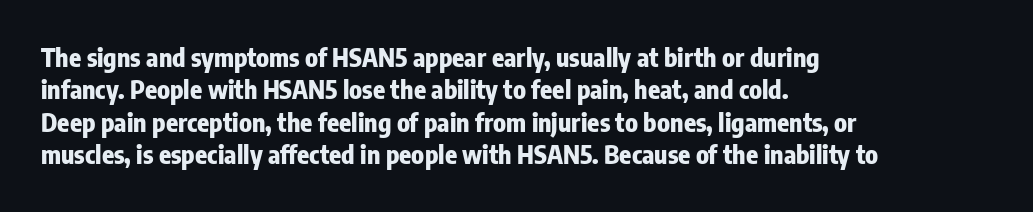
Q: Is the text bold? A: Yes.
Q: Is the text italic (slanted)? A: No, it is upright.
Q: Is the text underlined? A: No.
Q: How is the paragraph aligned? A: Left-aligned.
Q: Is the spacing between letters normal or unusually wide? A: Normal.
Q: Is the spacing between lines tight, normal or loose? A: Normal.
